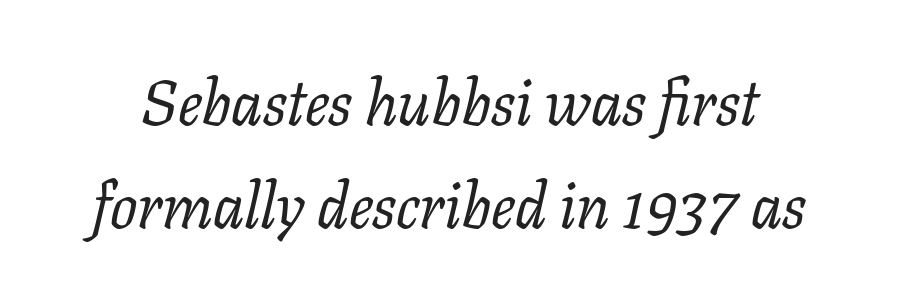
{"serif": "yes", "italic": "yes", "lean": "right", "slant_degrees": 11, "bold": "no", "weight": "regular", "width": "normal", "stroke_contrast": "low", "x_height": "medium", "monospaced": "no", "underline": "no", "line_spacing": "normal", "line_spacing_ratio": 1.61, "letter_spacing": "normal", "letter_spacing_em": 0.0, "glyph_px": 64}
